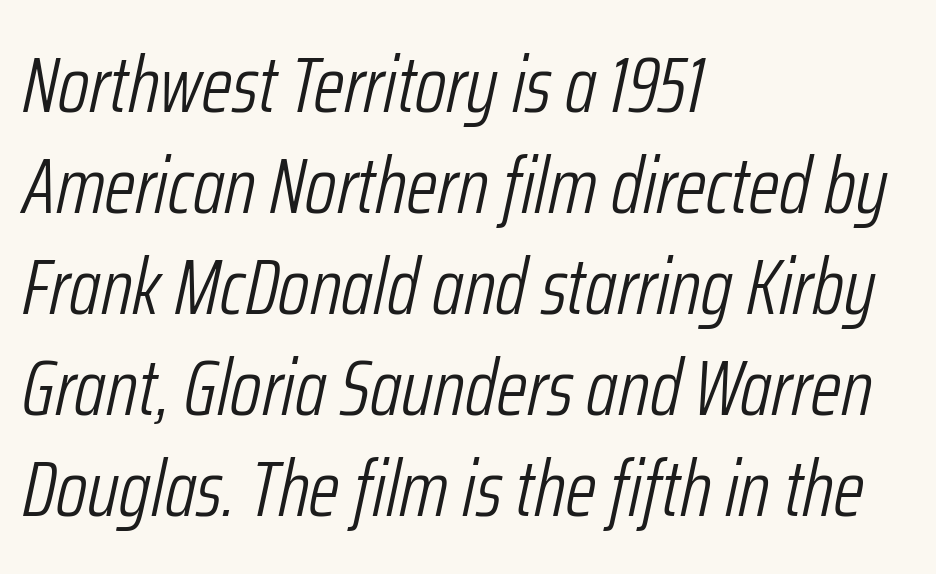
Q: Is the text bold? A: No.
Q: Is the text italic (slanted)? A: Yes, it leans right by about 12 degrees.
Q: Is the text underlined? A: No.
Q: How is the paragraph aligned? A: Left-aligned.
Q: Is the spacing between letters normal or unusually wide? A: Normal.
Q: Is the spacing between lines tight, normal or loose? A: Normal.
Q: Width (condensed, normal, or wide)? A: Condensed.
Q: Stroke contrast? A: Low.
Q: x-height? A: Medium.
Q: Monospaced? A: No.
